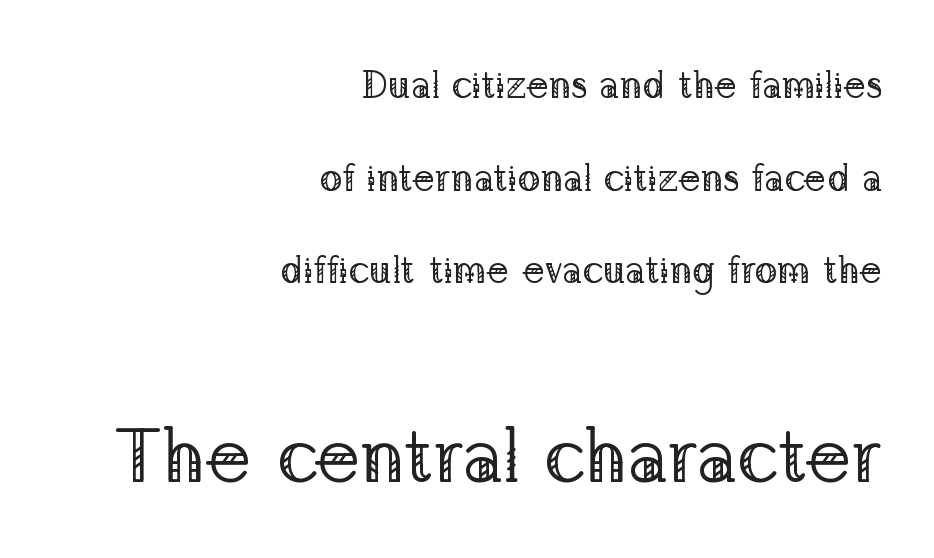
The image shows 76 px regular-weight serif type, upright; set right-aligned, loose line spacing (2.44x), normal letter spacing, not underlined; the second (bottom) block is 2.0x larger; low stroke contrast and a medium x-height.
